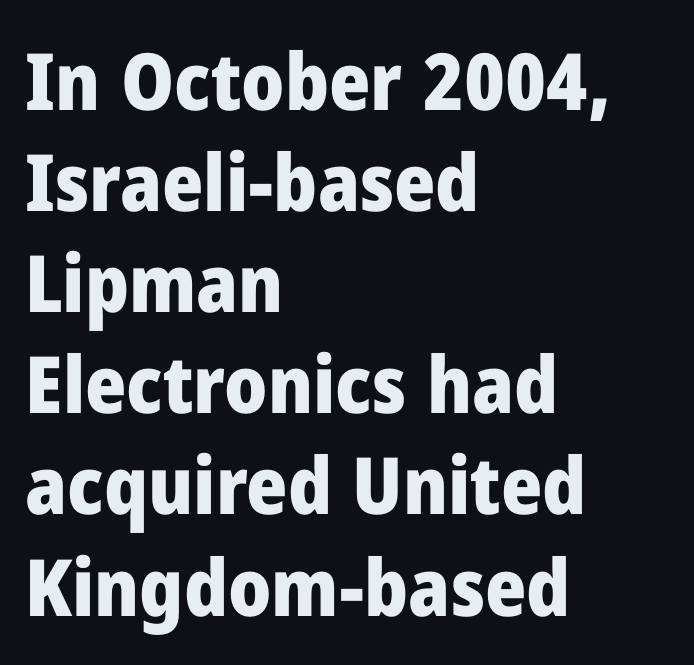
{"serif": "no", "italic": "no", "bold": "yes", "weight": "heavy", "width": "normal", "stroke_contrast": "low", "x_height": "medium", "monospaced": "no", "underline": "no", "align": "left", "line_spacing": "normal", "line_spacing_ratio": 1.28, "letter_spacing": "normal", "letter_spacing_em": 0.0, "glyph_px": 79}
